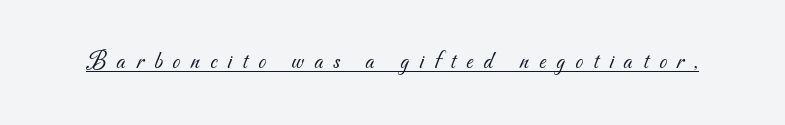
The image shows 25 px text type; set unusually wide letter spacing (+0.42 em), underlined.
